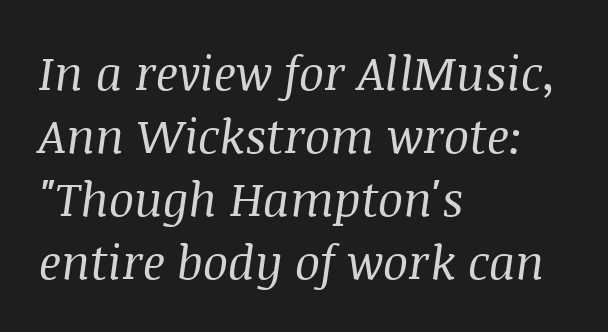
Q: Is the text bold? A: No.
Q: Is the text italic (slanted)? A: Yes, it leans right by about 8 degrees.
Q: Is the typeface a serif or a sans-serif typeface? A: Serif.
Q: Is the text underlined? A: No.
Q: How is the paragraph aligned? A: Left-aligned.
Q: Is the spacing between letters normal or unusually wide? A: Normal.
Q: Is the spacing between lines tight, normal or loose? A: Normal.
Q: Width (condensed, normal, or wide)? A: Normal.
Q: Stroke contrast? A: Medium.
Q: x-height? A: Large.
Q: Monospaced? A: No.
